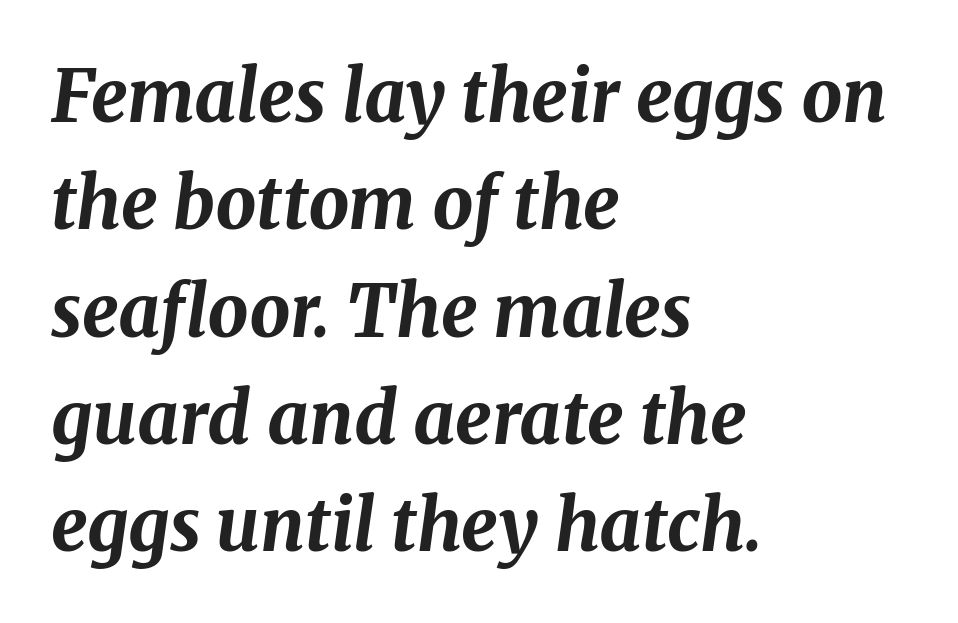
Q: Is the text bold? A: Yes.
Q: Is the text italic (slanted)? A: Yes, it leans right by about 8 degrees.
Q: Is the text underlined? A: No.
Q: How is the paragraph aligned? A: Left-aligned.
Q: Is the spacing between letters normal or unusually wide? A: Normal.
Q: Is the spacing between lines tight, normal or loose? A: Normal.
Q: Width (condensed, normal, or wide)? A: Normal.
Q: Stroke contrast? A: Medium.
Q: x-height? A: Medium.
Q: Monospaced? A: No.
